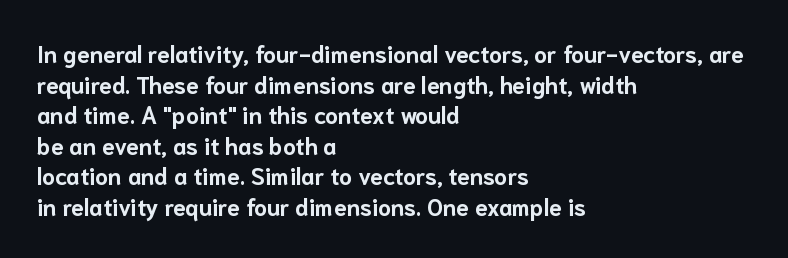
Q: Is the text bold? A: Yes.
Q: Is the text italic (slanted)? A: No, it is upright.
Q: Is the text underlined? A: No.
Q: How is the paragraph aligned? A: Left-aligned.
Q: Is the spacing between letters normal or unusually wide? A: Normal.
Q: Is the spacing between lines tight, normal or loose? A: Normal.
